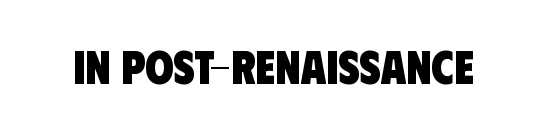
The image shows 46 px heavy, condensed sans-serif type; set normal letter spacing, not underlined; low stroke contrast and a large x-height.
